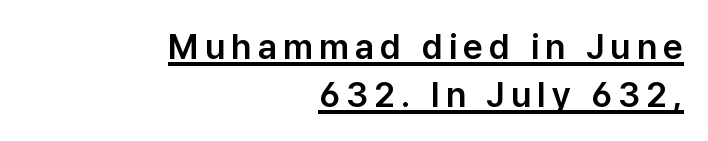
This sample has the flowing, uneven cadence of proportional lettering. Check where the strokes stop: nothing finishes them off — pure sans. The specimen reads as upright at a glance. A student would call this right alignment; a typographer would say flush right, rag left.
